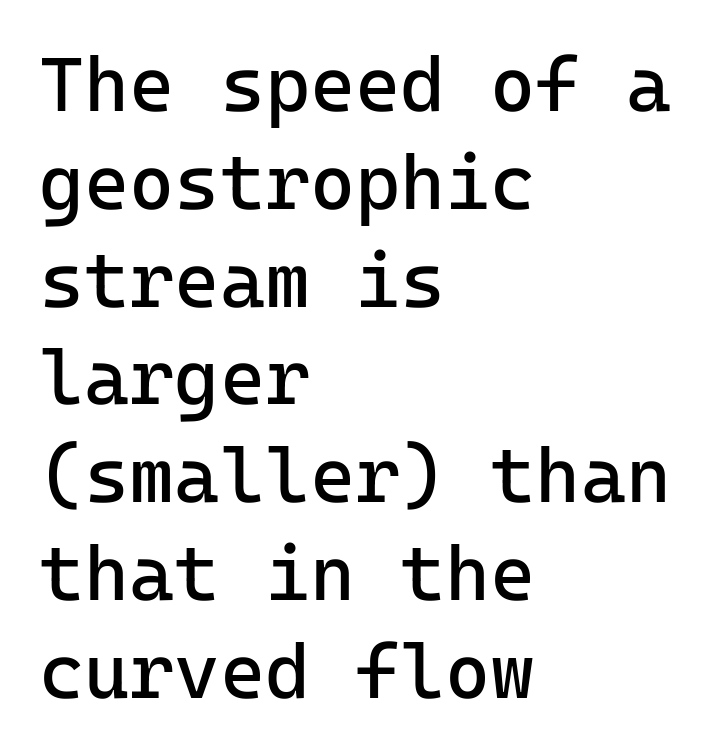
Q: Is the text bold? A: No.
Q: Is the text italic (slanted)? A: No, it is upright.
Q: Is the typeface a serif or a sans-serif typeface? A: Sans-serif.
Q: Is the text underlined? A: No.
Q: How is the paragraph aligned? A: Left-aligned.
Q: Is the spacing between letters normal or unusually wide? A: Normal.
Q: Is the spacing between lines tight, normal or loose? A: Normal.
Q: Width (condensed, normal, or wide)? A: Normal.
Q: Stroke contrast? A: Low.
Q: x-height? A: Medium.
Q: Monospaced? A: Yes.
